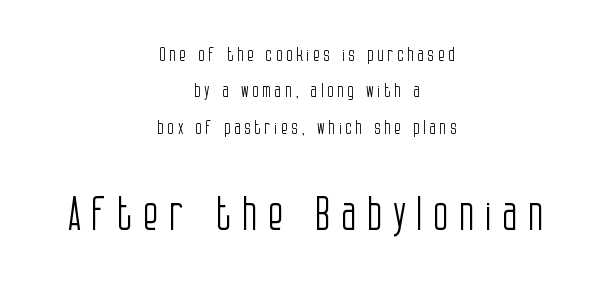
The image shows 46 px light, condensed sans-serif type, upright; set centered, loose line spacing (2.02x), unusually wide letter spacing (+0.22 em), not underlined; the second (bottom) block is 2.56x larger; low stroke contrast and a large x-height.
